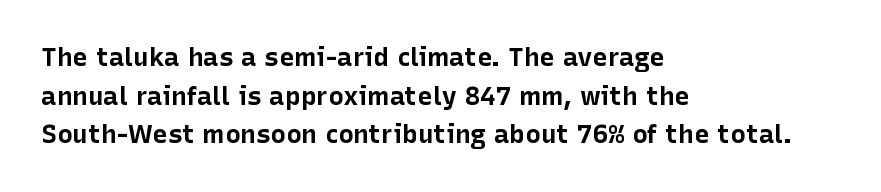
Leading: standard. Glyph-to-glyph distance matches everyday printed text. The face used here has the dense, thick strokes of a bold. These lines stack with their left ends in a neat column.
